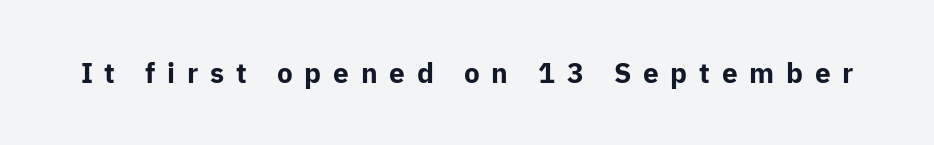
{"serif": "no", "italic": "no", "bold": "yes", "weight": "bold", "width": "normal", "stroke_contrast": "low", "x_height": "medium", "monospaced": "no", "underline": "no", "letter_spacing": "wide", "letter_spacing_em": 0.42, "glyph_px": 28}
